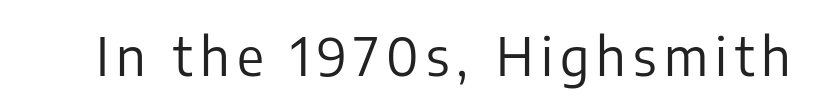
{"serif": "no", "italic": "no", "bold": "no", "weight": "regular", "width": "normal", "stroke_contrast": "low", "x_height": "medium", "monospaced": "no", "underline": "no", "glyph_px": 52}
